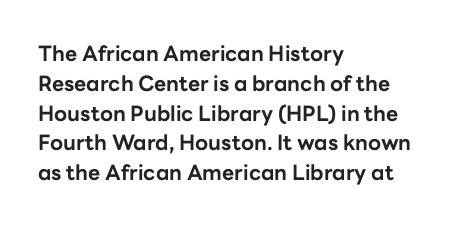
{"italic": "no", "bold": "yes", "underline": "no", "align": "left", "line_spacing": "normal", "line_spacing_ratio": 1.42, "letter_spacing": "normal", "letter_spacing_em": 0.0, "glyph_px": 21}
